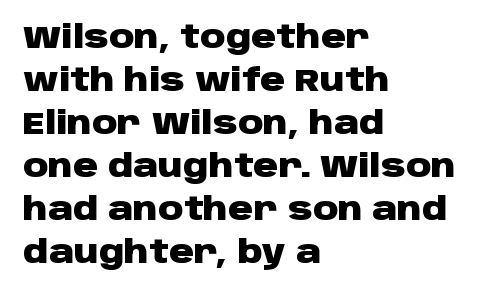
The image shows 31 px heavy, wide sans-serif type, upright; set left-aligned, normal line spacing (1.39x), normal letter spacing, not underlined; low stroke contrast and a large x-height.
